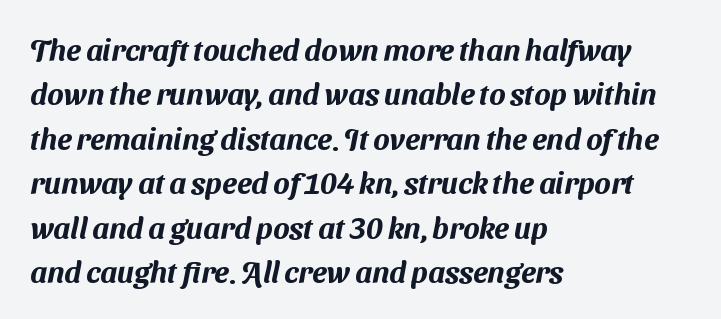
Standard letterfit; no display-style spreading of the glyphs. Underline: absent. Proportional: the letters do not fall into vertical columns. Reading down the block, your eye returns to a fixed left position each line. The rendering shows plain stroke endings on the letterforms — a sans-serif design.
